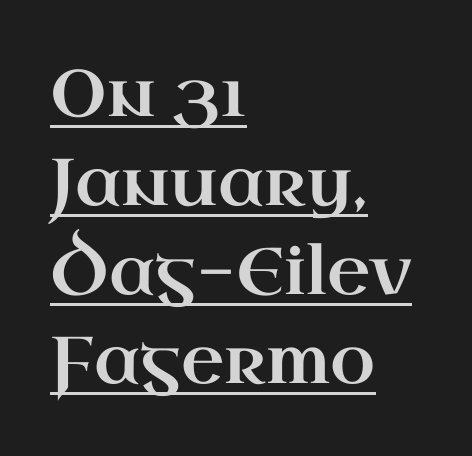
The image shows 66 px wide serif type, upright; set left-aligned, normal line spacing (1.35x), normal letter spacing, underlined; high stroke contrast and a small x-height.
